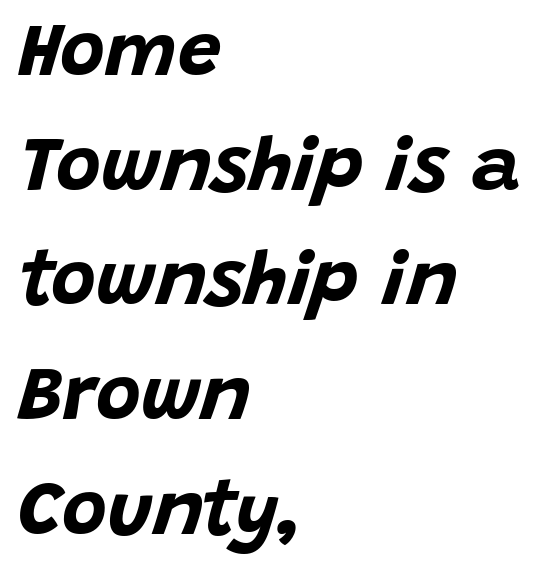
The image shows 77 px bold type, italic (leaning right); set left-aligned, normal line spacing (1.49x), normal letter spacing, not underlined; low stroke contrast and a large x-height.
